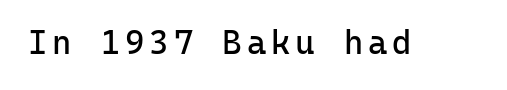
The rendering uses typewriter-style spacing with identical character cells. This rendering features lettering with no underline. The type family on display is of the sans-serif kind. Rendered with straight, roman letterforms. The strokes carry an ordinary text weight at most.
